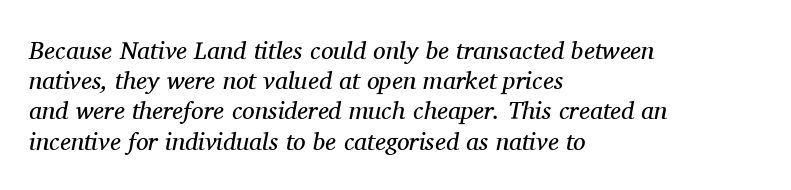
The image shows 25 px text type, italic (leaning right); set left-aligned, line spacing 1.21x, normal letter spacing, not underlined.
